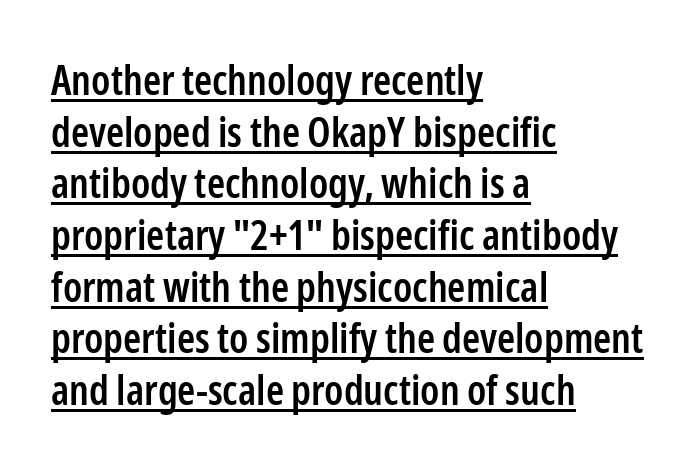
The image shows 41 px semibold, condensed sans-serif type, upright; set left-aligned, normal line spacing (1.26x), normal letter spacing, underlined; low stroke contrast and a medium x-height.
